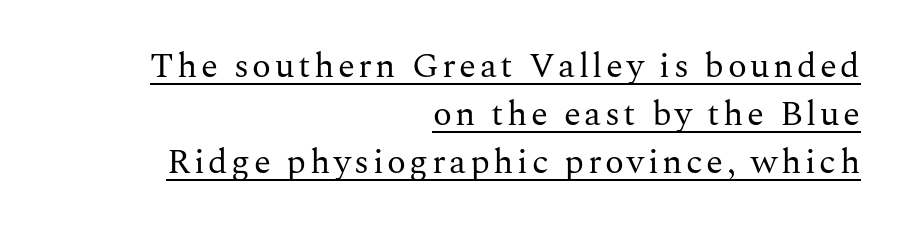
The typeface has the unassuming heft of standard copy or less. Do the characters align in a grid? No, the font is proportional. Caption: multi-line text, flush right, ragged left. Line spacing here is normal.
